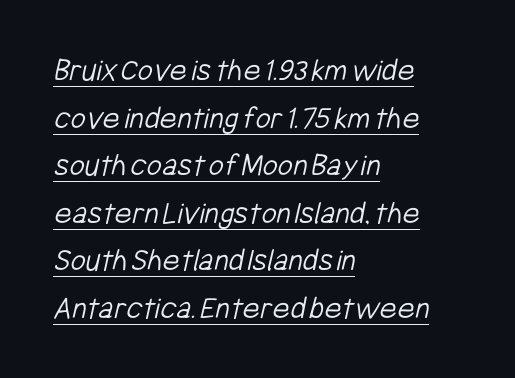
Q: Is the text bold? A: No.
Q: Is the typeface a serif or a sans-serif typeface? A: Sans-serif.
Q: Is the text underlined? A: Yes.
Q: How is the paragraph aligned? A: Left-aligned.
Q: Is the spacing between letters normal or unusually wide? A: Normal.
Q: Is the spacing between lines tight, normal or loose? A: Normal.
Q: Width (condensed, normal, or wide)? A: Condensed.
Q: Stroke contrast? A: Low.
Q: x-height? A: Medium.
Q: Monospaced? A: No.
